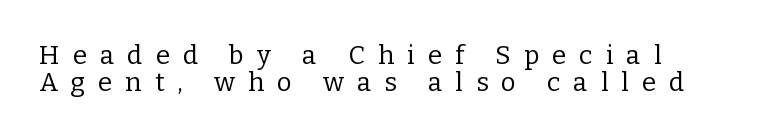
{"italic": "no", "bold": "no", "underline": "no", "line_spacing": "tight", "line_spacing_ratio": 1.05, "letter_spacing": "wide", "letter_spacing_em": 0.5, "glyph_px": 26}
